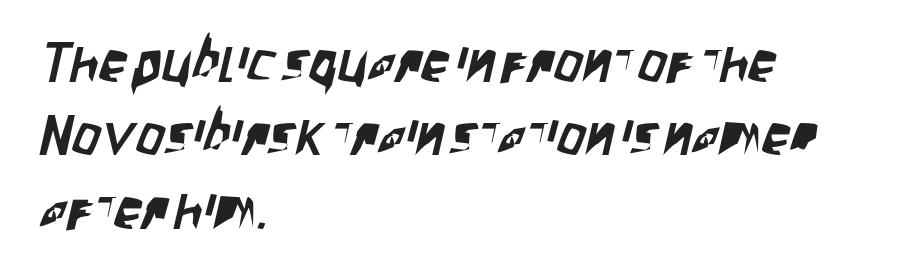
{"serif": "no", "width": "condensed", "stroke_contrast": "low", "x_height": "large", "monospaced": "no", "underline": "no", "align": "left", "line_spacing": "normal", "line_spacing_ratio": 1.31, "letter_spacing": "normal", "letter_spacing_em": 0.0, "glyph_px": 56}
